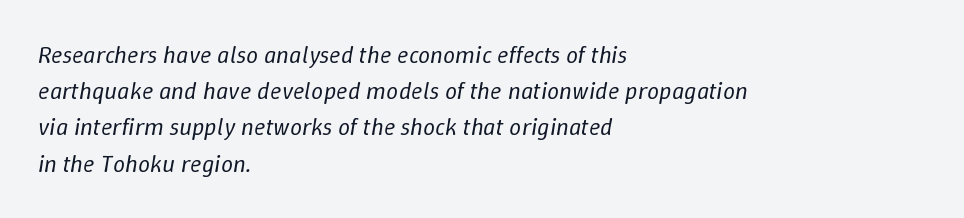
Think standard paragraph weight, or any step lighter than that. If you drew a ruler down the left edge, every line would touch it. A bare baseline throughout the passage. The block of text has a typical density, with ordinary space between rows.
